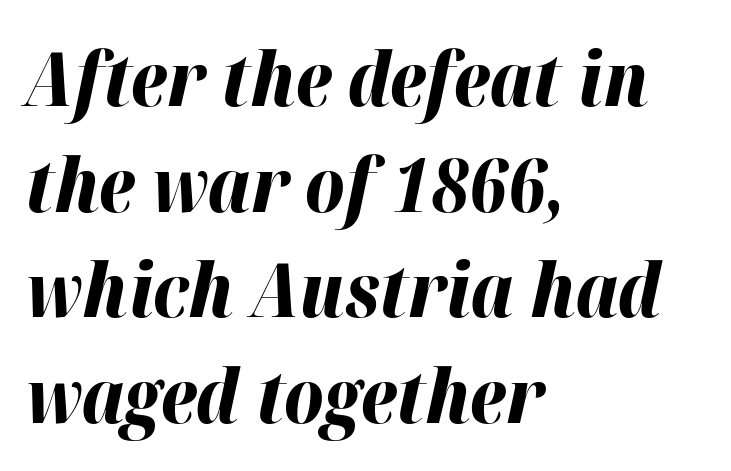
Q: Is the text bold? A: Yes.
Q: Is the text italic (slanted)? A: Yes, it leans right by about 12 degrees.
Q: Is the text underlined? A: No.
Q: How is the paragraph aligned? A: Left-aligned.
Q: Is the spacing between letters normal or unusually wide? A: Normal.
Q: Is the spacing between lines tight, normal or loose? A: Normal.
Q: Width (condensed, normal, or wide)? A: Normal.
Q: Stroke contrast? A: High.
Q: x-height? A: Medium.
Q: Monospaced? A: No.
